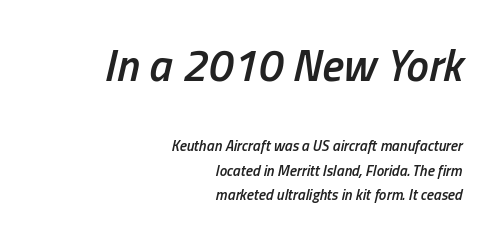
The image shows 45 px semibold, condensed type, italic (leaning right); set right-aligned, normal line spacing (1.63x), normal letter spacing, not underlined; the first (top) block is 3.0x larger; low stroke contrast and a medium x-height.
